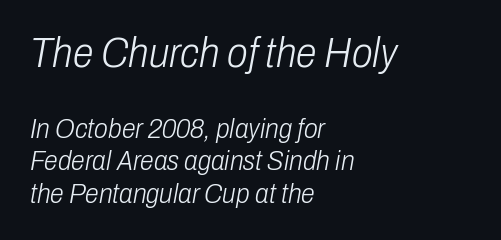
The image shows 42 px light, condensed type, italic (leaning right); set left-aligned, line spacing 1.17x, normal letter spacing, not underlined; the first (top) block is 1.5x larger; low stroke contrast and a medium x-height.
